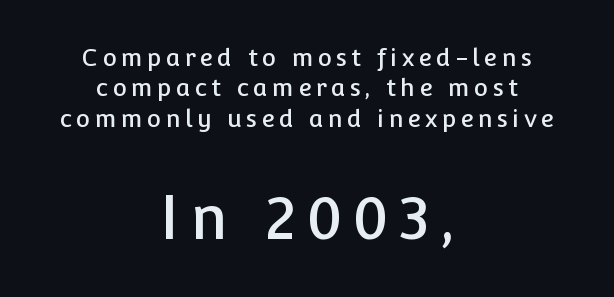
Horizontal alignment here is central, giving a formal, balanced look. These lines are rendered in a variable-pitch font. Just letters on the line, the space beneath them empty. The face used here is a sans, in the tradition of grotesques and geometrics.
